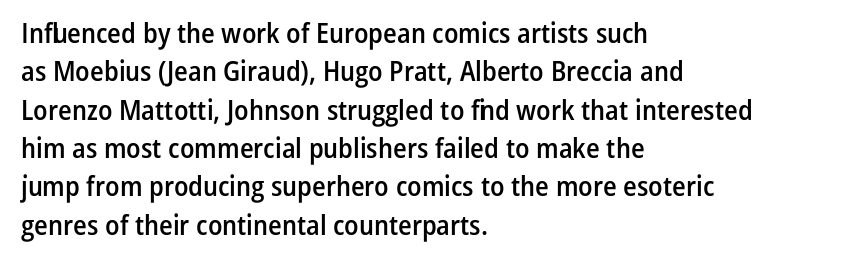
The designer left line spacing at the default. Nope, no serifs anywhere on these letters. Anything drawn beneath the words? Only blank space. Tracking value appears to be zero — textbook default spacing. Note the varied advance widths — an 'i' is clearly narrower than an 'm'.
